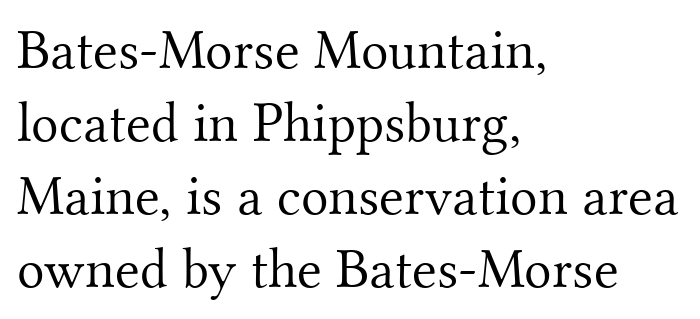
The foot of each line stays bare and open. Designer's note — italics off, roman on. What's the leading like? Ordinary, nothing unusual. The glyphs in this specimen are seriffed. The rendering uses natural spacing where letterforms have individual widths.
